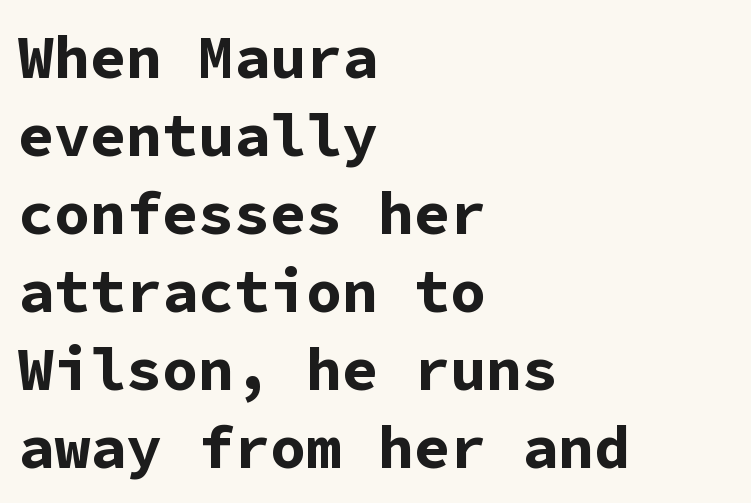
Q: Is the text bold? A: Yes.
Q: Is the text italic (slanted)? A: No, it is upright.
Q: Is the typeface a serif or a sans-serif typeface? A: Sans-serif.
Q: Is the text underlined? A: No.
Q: How is the paragraph aligned? A: Left-aligned.
Q: Is the spacing between letters normal or unusually wide? A: Normal.
Q: Is the spacing between lines tight, normal or loose? A: Normal.
Q: Width (condensed, normal, or wide)? A: Normal.
Q: Stroke contrast? A: Low.
Q: x-height? A: Medium.
Q: Monospaced? A: Yes.
